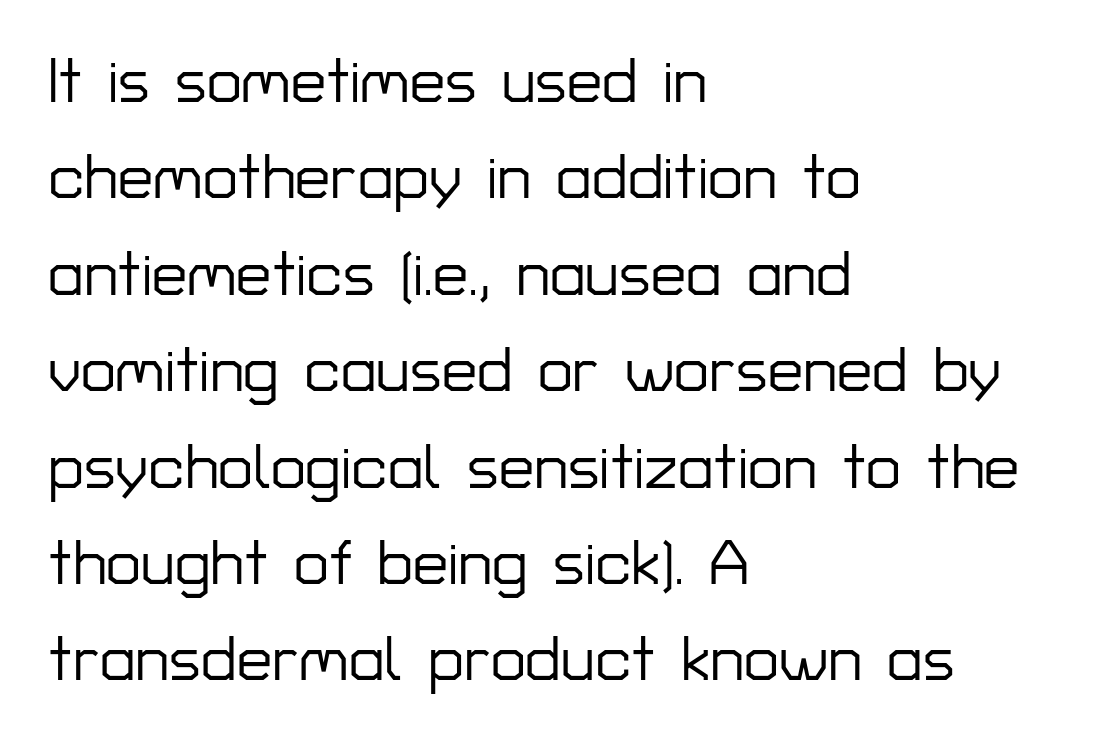
The image shows 63 px sans-serif type, upright; set left-aligned, normal line spacing (1.53x), normal letter spacing, not underlined; low stroke contrast and a medium x-height.
